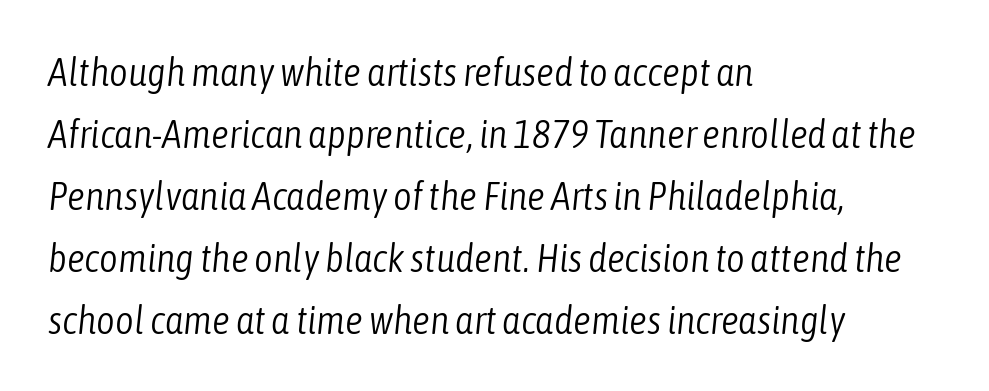
The image shows 40 px light, condensed type, italic (leaning right); set left-aligned, normal line spacing (1.55x), normal letter spacing, not underlined; low stroke contrast and a medium x-height.
